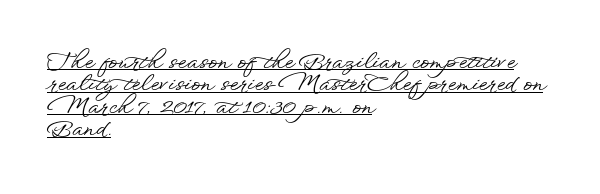
{"underline": "yes", "align": "left", "line_spacing": "tight", "line_spacing_ratio": 1.02, "letter_spacing": "normal", "letter_spacing_em": 0.0, "glyph_px": 22}
